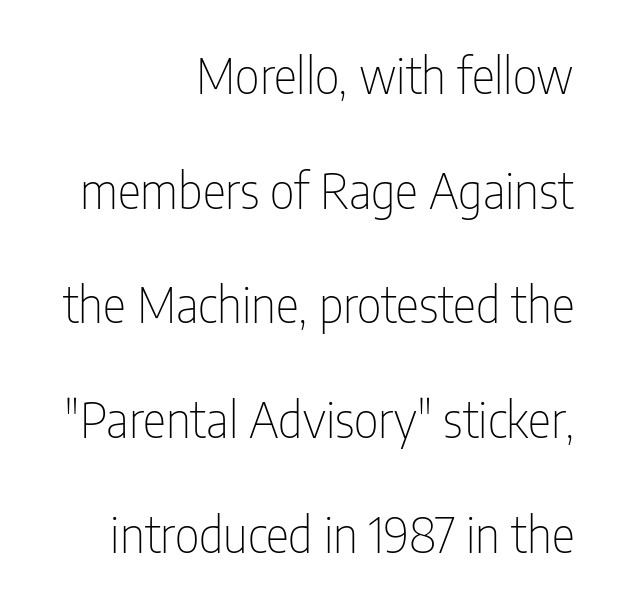
Horizontally, the lines are justified to the trailing edge only. In terms of letterform style, serifs are entirely absent. Airy leading. A clean baseline with only descenders dipping below it. The passage shown is typed in a proportional face where columns would drift.
